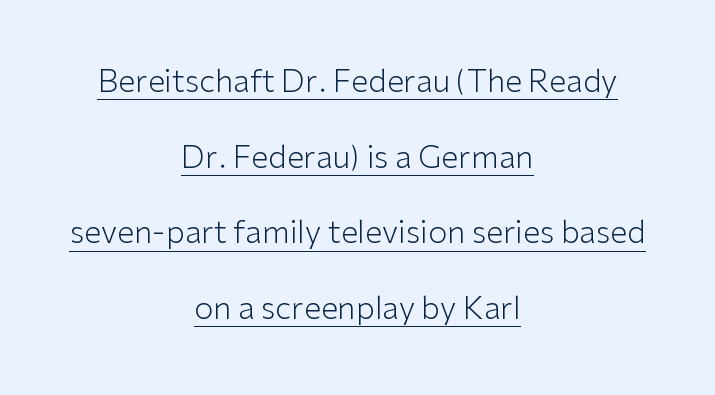
{"serif": "no", "italic": "no", "bold": "no", "weight": "light", "width": "normal", "stroke_contrast": "low", "x_height": "medium", "monospaced": "no", "underline": "yes", "align": "center", "line_spacing": "loose", "line_spacing_ratio": 2.44, "letter_spacing": "normal", "letter_spacing_em": 0.0, "glyph_px": 31}
